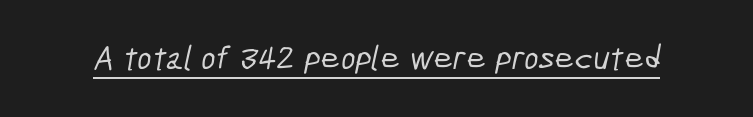
{"serif": "no", "width": "condensed", "stroke_contrast": "low", "x_height": "medium", "monospaced": "no", "underline": "yes", "letter_spacing": "normal", "letter_spacing_em": 0.0, "glyph_px": 34}
